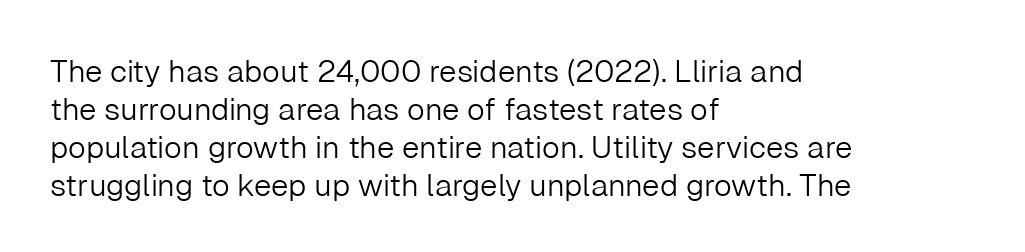
The strokes are not fattened; the text isn't bold. Inter-character spacing is left at the font's built-in metrics. The axis of the letterforms is exactly vertical. The passage shown is typeset with a sans-serif family.
